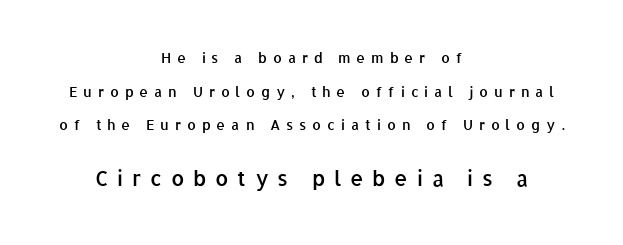
{"italic": "no", "bold": "semi", "underline": "no", "align": "center", "line_spacing": "loose", "line_spacing_ratio": 2.41, "letter_spacing": "wide", "letter_spacing_em": 0.42, "larger_block": "second", "size_ratio": 1.5, "glyph_px": 21}
